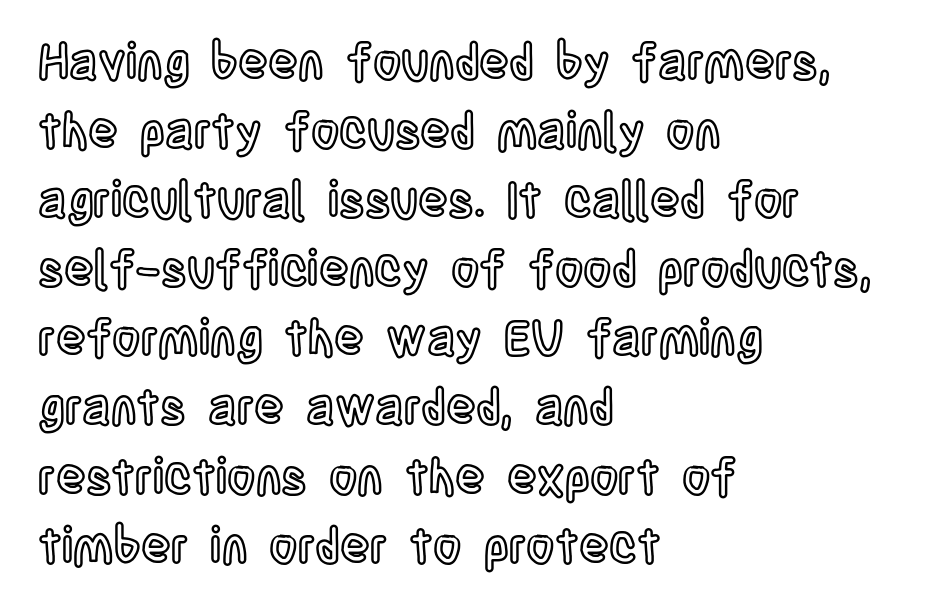
The foot of each line stays bare and open. Is the letter spacing exaggerated? No — it looks like the ordinary default. The passage shown is typed in a proportional face where columns would drift. It's the straight-up-and-down kind of type. What's the leading like? Ordinary, nothing unusual. Horizontally, the lines are justified to the leading edge only.
